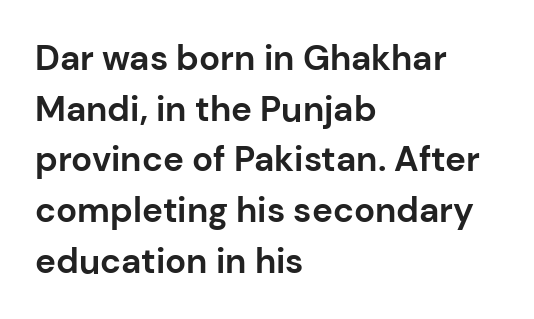
Q: Is the text bold? A: Yes.
Q: Is the text italic (slanted)? A: No, it is upright.
Q: Is the typeface a serif or a sans-serif typeface? A: Sans-serif.
Q: Is the text underlined? A: No.
Q: How is the paragraph aligned? A: Left-aligned.
Q: Is the spacing between letters normal or unusually wide? A: Normal.
Q: Is the spacing between lines tight, normal or loose? A: Normal.
Q: Width (condensed, normal, or wide)? A: Normal.
Q: Stroke contrast? A: Low.
Q: x-height? A: Medium.
Q: Monospaced? A: No.
